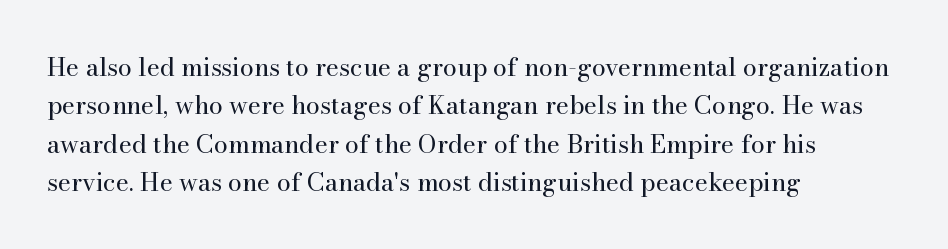
{"italic": "no", "bold": "no", "underline": "no", "align": "left", "line_spacing": "normal", "line_spacing_ratio": 1.54, "letter_spacing": "normal", "letter_spacing_em": 0.0, "glyph_px": 25}
